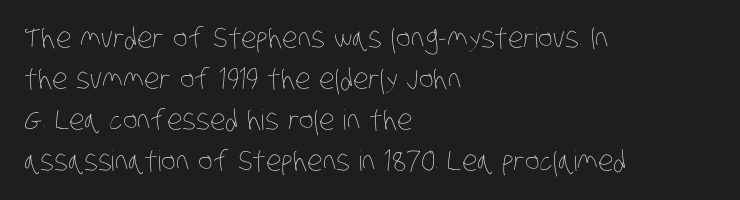
No extra ink here — the face is not bold. Caption: standard tracking, unaltered. The lines are quadded left. The rendering uses a moderate line-height, typical for paragraphs. Unmarked baselines from the first word to the last. Proportional: the letters do not fall into vertical columns.
